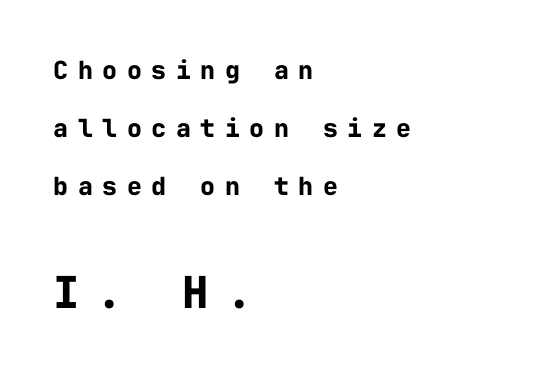
The image shows 44 px bold sans-serif type, upright, monospaced; set left-aligned, loose line spacing (2.33x), unusually wide letter spacing (+0.38 em), not underlined; the second (bottom) block is 1.76x larger; low stroke contrast and a medium x-height.
